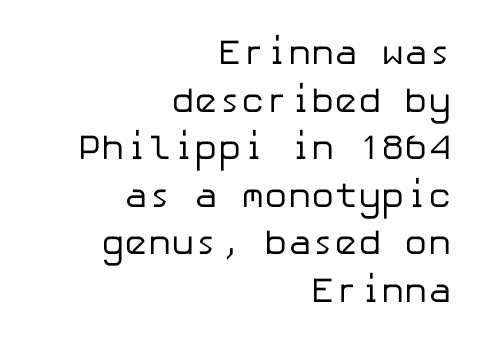
Q: Is the text bold? A: No.
Q: Is the text italic (slanted)? A: No, it is upright.
Q: Is the typeface a serif or a sans-serif typeface? A: Sans-serif.
Q: Is the text underlined? A: No.
Q: How is the paragraph aligned? A: Right-aligned.
Q: Is the spacing between letters normal or unusually wide? A: Normal.
Q: Is the spacing between lines tight, normal or loose? A: Normal.
Q: Width (condensed, normal, or wide)? A: Normal.
Q: Stroke contrast? A: Low.
Q: x-height? A: Medium.
